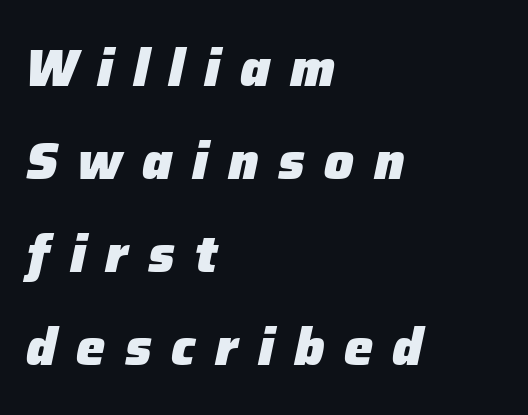
{"italic": "yes", "lean": "right", "slant_degrees": 12, "bold": "yes", "weight": "heavy", "width": "normal", "stroke_contrast": "low", "x_height": "medium", "monospaced": "no", "underline": "no", "align": "left", "line_spacing_ratio": 1.79, "letter_spacing": "wide", "letter_spacing_em": 0.38, "glyph_px": 52}
